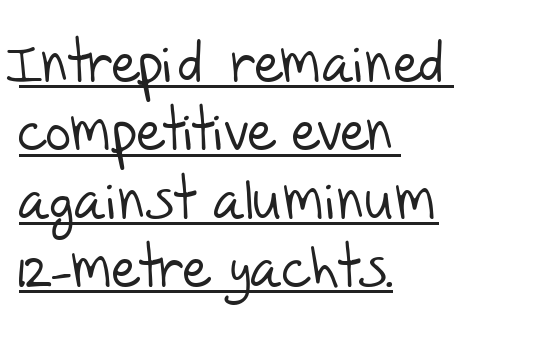
The image shows 56 px light sans-serif type; set left-aligned, line spacing 1.22x, normal letter spacing, underlined; low stroke contrast and a large x-height.
